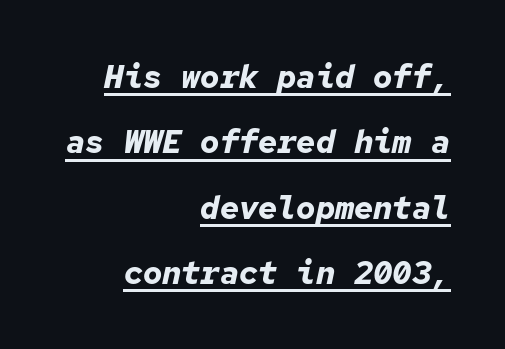
Q: Is the text bold? A: Yes.
Q: Is the text italic (slanted)? A: Yes, it leans right by about 12 degrees.
Q: Is the text underlined? A: Yes.
Q: How is the paragraph aligned? A: Right-aligned.
Q: Is the spacing between letters normal or unusually wide? A: Normal.
Q: Is the spacing between lines tight, normal or loose? A: Loose.
Q: Width (condensed, normal, or wide)? A: Normal.
Q: Stroke contrast? A: Low.
Q: x-height? A: Medium.
Q: Monospaced? A: Yes.
